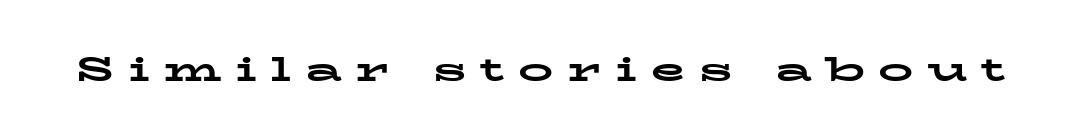
The image shows 35 px bold, wide serif type, upright; set unusually wide letter spacing (+0.39 em), not underlined; low stroke contrast and a medium x-height.
